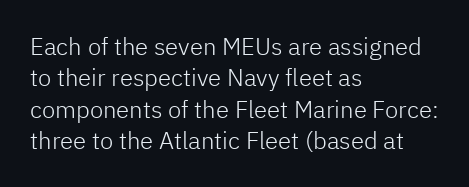
Q: Is the text bold? A: No.
Q: Is the text italic (slanted)? A: No, it is upright.
Q: Is the text underlined? A: No.
Q: How is the paragraph aligned? A: Left-aligned.
Q: Is the spacing between letters normal or unusually wide? A: Normal.
Q: Is the spacing between lines tight, normal or loose? A: Normal.
